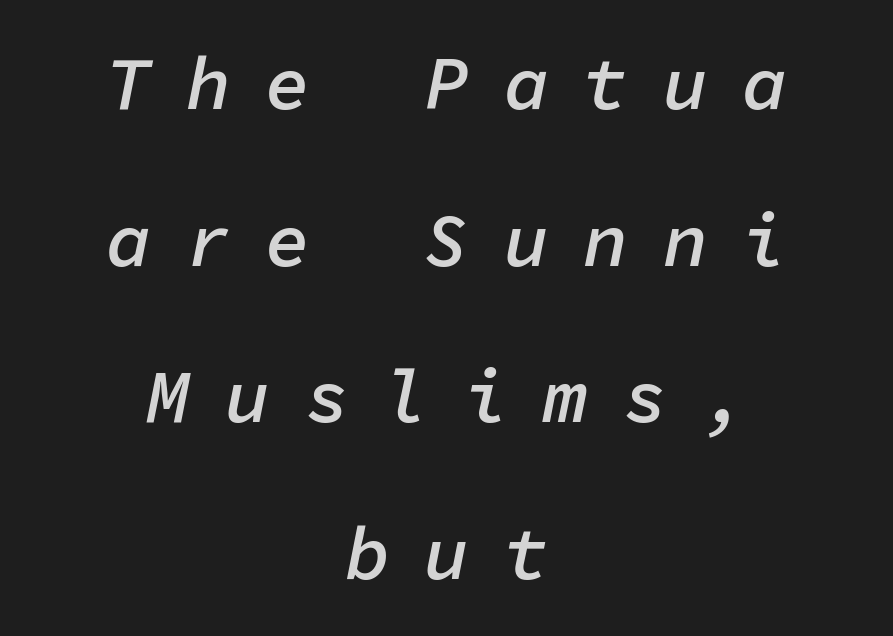
Q: Is the text bold? A: Semi-bold.
Q: Is the text italic (slanted)? A: Yes, it leans right by about 11 degrees.
Q: Is the text underlined? A: No.
Q: How is the paragraph aligned? A: Centered.
Q: Is the spacing between letters normal or unusually wide? A: Unusually wide.
Q: Is the spacing between lines tight, normal or loose? A: Loose.
Q: Width (condensed, normal, or wide)? A: Normal.
Q: Stroke contrast? A: Low.
Q: x-height? A: Medium.
Q: Monospaced? A: Yes.
